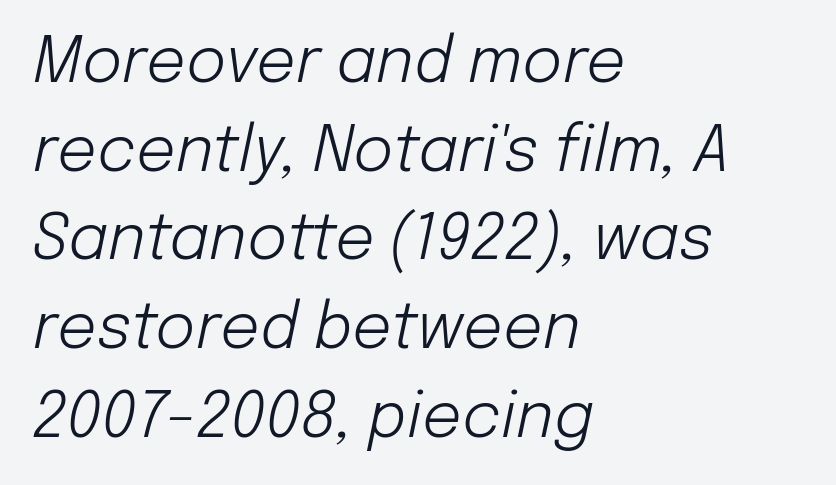
Left-aligned paragraph, ragged on the right. Is this a heavy cut? Hardly; it is regular or lighter. A typesetter would call this proportional, since set widths differ per character. Rendered with sloped, italic letterforms. Decoration check: the copy has no underline.
